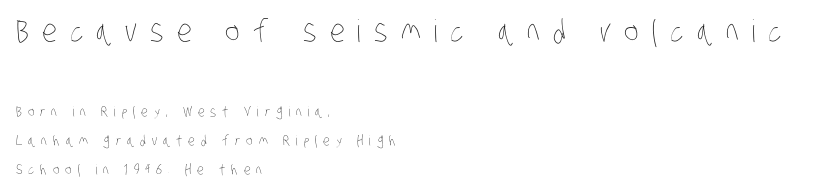
The image shows 31 px thin, condensed type; set left-aligned, loose line spacing (2.05x), unusually wide letter spacing (+0.42 em), not underlined; the first (top) block is 2.21x larger; low stroke contrast and a large x-height.
